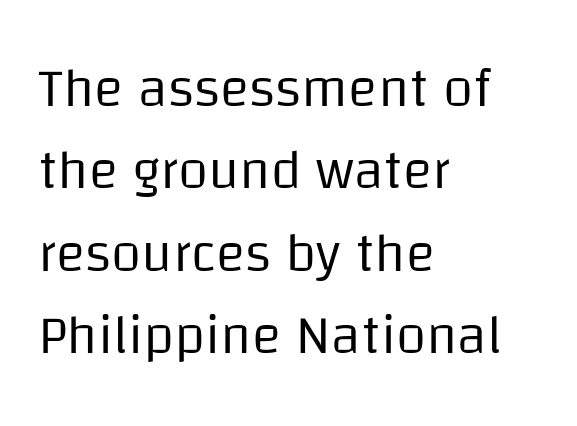
{"serif": "no", "italic": "no", "bold": "no", "weight": "regular", "width": "normal", "stroke_contrast": "low", "x_height": "large", "monospaced": "no", "underline": "no", "align": "left", "line_spacing": "normal", "line_spacing_ratio": 1.5, "letter_spacing": "normal", "letter_spacing_em": 0.0, "glyph_px": 55}
